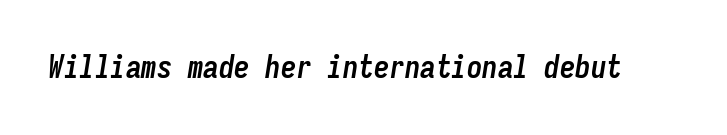
The letters sit at their default tracking, neither squeezed nor spread. Characters are canted at an angle relative to the baseline's perpendicular. The glyphs are unaccompanied by any horizontal stroke below them. The sample has been set heavy, in full bold. Is this a fixed-width face? Yes — each glyph sits in an identical cell.
